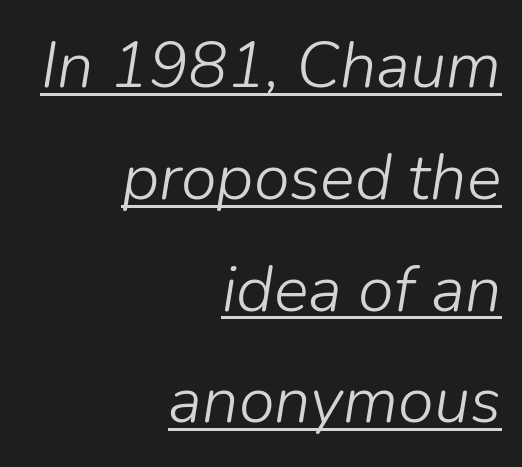
Q: Is the text bold? A: No.
Q: Is the text italic (slanted)? A: Yes, it leans right by about 9 degrees.
Q: Is the text underlined? A: Yes.
Q: How is the paragraph aligned? A: Right-aligned.
Q: Is the spacing between letters normal or unusually wide? A: Normal.
Q: Width (condensed, normal, or wide)? A: Normal.
Q: Stroke contrast? A: Low.
Q: x-height? A: Medium.
Q: Monospaced? A: No.
